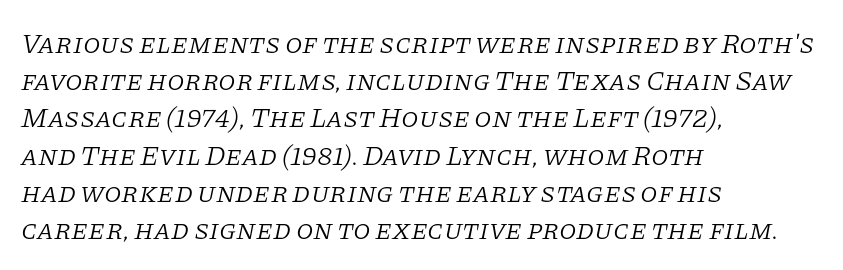
{"serif": "yes", "italic": "yes", "lean": "right", "slant_degrees": 11, "bold": "no", "weight": "light", "width": "normal", "stroke_contrast": "low", "x_height": "large", "monospaced": "no", "underline": "no", "align": "left", "line_spacing": "normal", "line_spacing_ratio": 1.33, "letter_spacing": "normal", "letter_spacing_em": 0.0, "glyph_px": 28}
